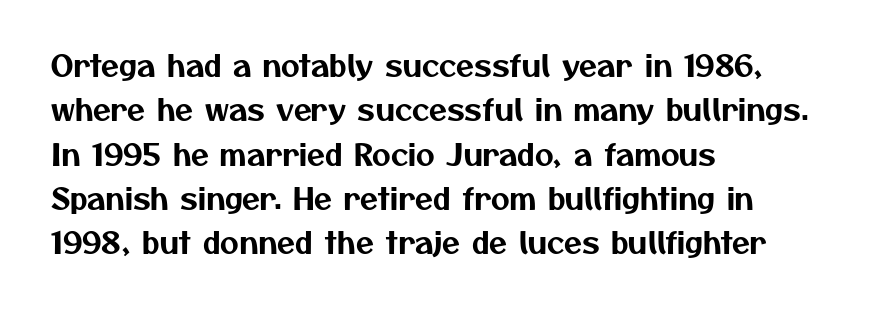
If you drew a ruler down the left edge, every line would touch it. One glance says typical: line gaps are just what's usual. The rendering uses natural spacing where letterforms have individual widths. Nope, no serifs anywhere on these letters. Glyph-to-glyph distance matches everyday printed text. Plain, unruled lines of type.
